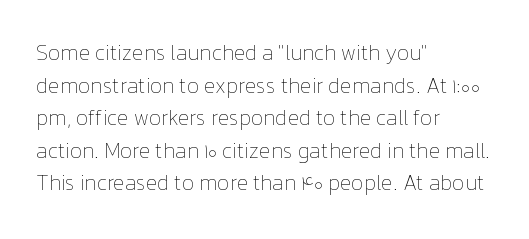
The image shows 21 px text type, upright; set left-aligned, normal line spacing (1.55x), normal letter spacing, not underlined.
